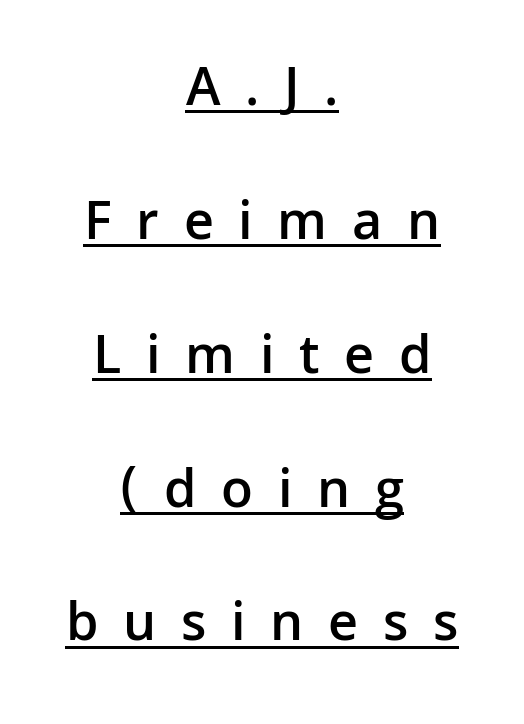
The image shows 56 px semibold sans-serif type, upright; set centered, loose line spacing (2.39x), unusually wide letter spacing (+0.44 em), underlined; low stroke contrast and a medium x-height.
